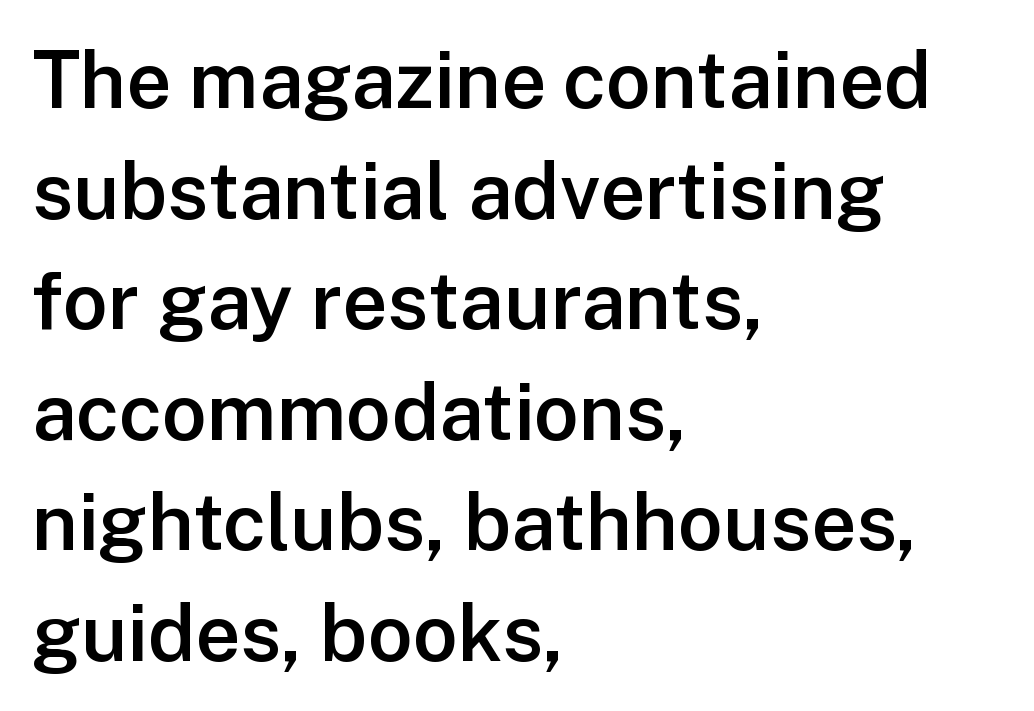
This sample uses an upright cut, with every glyph sitting square on the baseline. Typographically, this falls in the sans-serif category. The foot of each line stays bare and open. The ragged edge is on the right, which tells us the setting is flush left. Spacing verdict: proportional, widths tailored to each character. You could call the tracking neutral — neither tight nor loose.
